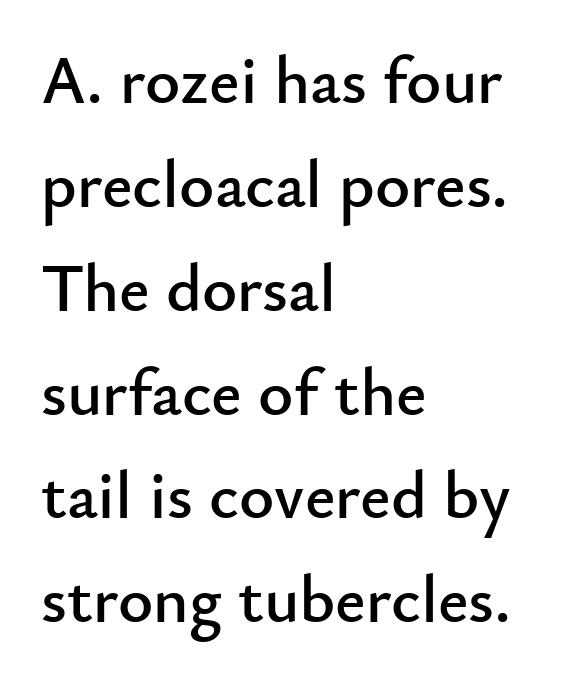
The image shows 67 px sans-serif type, upright; set left-aligned, normal line spacing (1.55x), normal letter spacing, not underlined; low stroke contrast and a small x-height.
